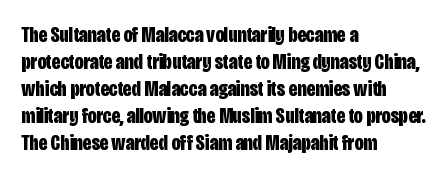
The image shows 22 px bold type, upright; set left-aligned, line spacing 1.23x, normal letter spacing, not underlined.
